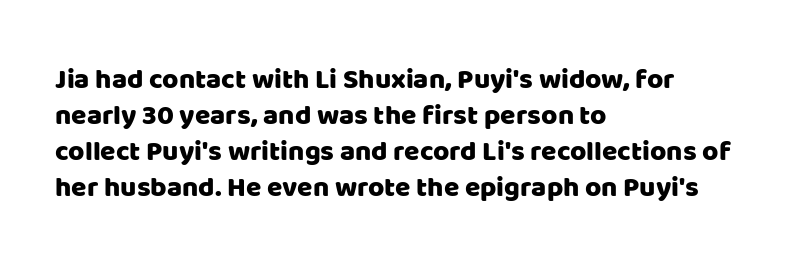
The image shows 28 px sans-serif type, upright; set left-aligned, normal line spacing (1.29x), normal letter spacing, not underlined; low stroke contrast and a large x-height.
